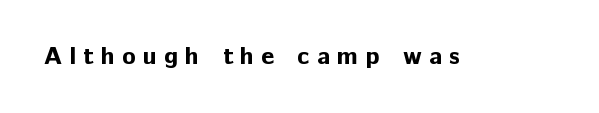
Display-style spreading of the glyphs; the letterfit is very open. Compared with an ordinary text face, these strokes are far heavier — a full bold. Unlike italic type, these characters show no tilt at all. Decoration check: the copy has no underline.
